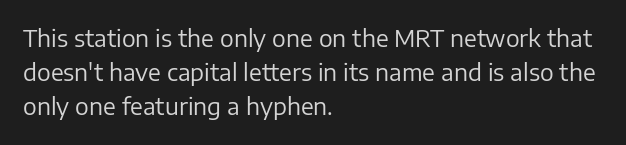
The image shows 23 px text type, upright; set left-aligned, normal line spacing (1.48x), normal letter spacing, not underlined.
